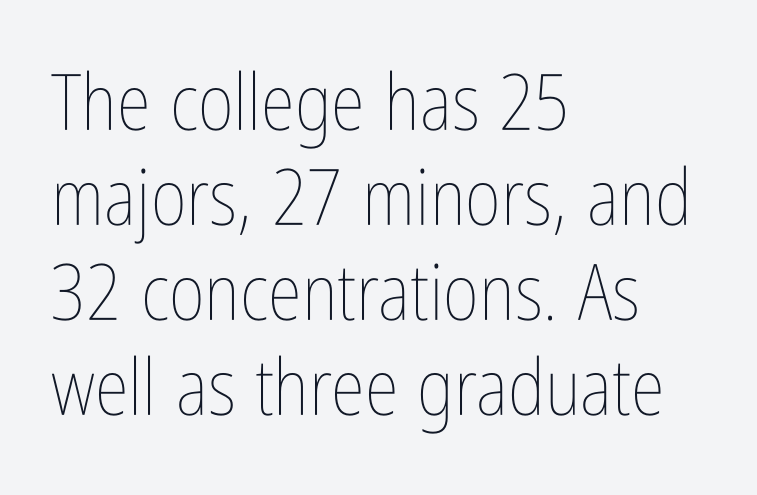
This rendering leaves character spacing at its baseline value. Does the lettering tilt? It doesn't — this is upright. Horizontal alignment here is leftward, the default for most running prose. Nothing heavy about these letters — not bold at all. The area under the type is left untouched.
